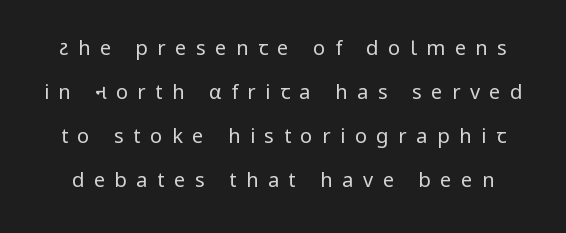
Notice the wide empty band between every row — that's loose leading. Is there any slant? The stems are plumb. The characters are drawn with everyday or finer stroke widths. Underlining? Definitely not there. The passage shown has open, widely tracked lettering throughout.
